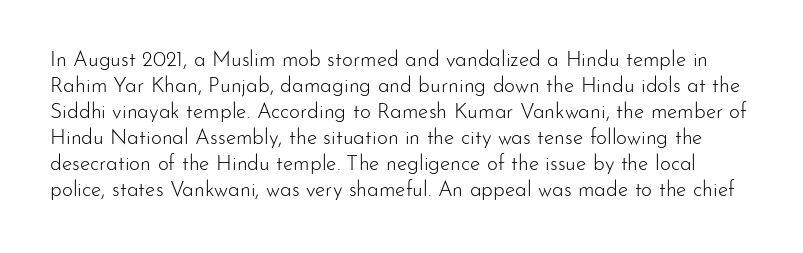
{"italic": "no", "bold": "no", "underline": "no", "line_spacing_ratio": 1.24, "letter_spacing": "normal", "letter_spacing_em": 0.0, "glyph_px": 21}
